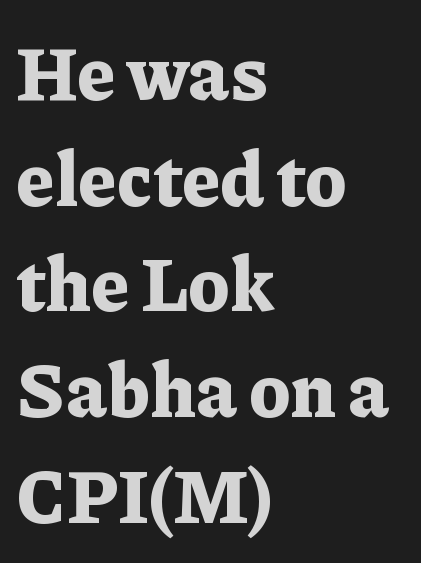
{"serif": "yes", "italic": "no", "bold": "yes", "weight": "bold", "width": "normal", "stroke_contrast": "low", "x_height": "medium", "monospaced": "no", "underline": "no", "align": "left", "line_spacing": "normal", "line_spacing_ratio": 1.41, "letter_spacing": "normal", "letter_spacing_em": 0.0, "glyph_px": 75}
